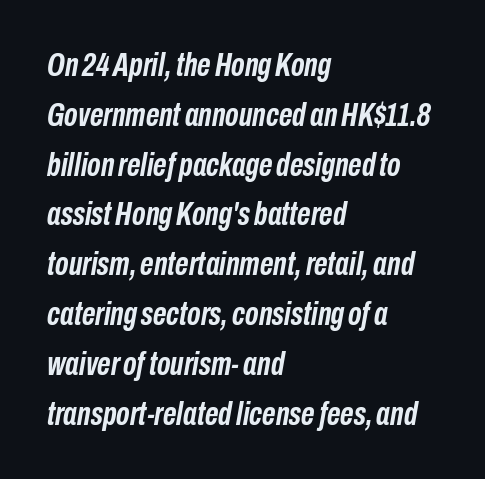
Q: Is the text bold? A: Yes.
Q: Is the text italic (slanted)? A: Yes, it leans right by about 10 degrees.
Q: Is the text underlined? A: No.
Q: How is the paragraph aligned? A: Left-aligned.
Q: Is the spacing between letters normal or unusually wide? A: Normal.
Q: Is the spacing between lines tight, normal or loose? A: Normal.
Q: Width (condensed, normal, or wide)? A: Condensed.
Q: Stroke contrast? A: Low.
Q: x-height? A: Medium.
Q: Monospaced? A: No.
